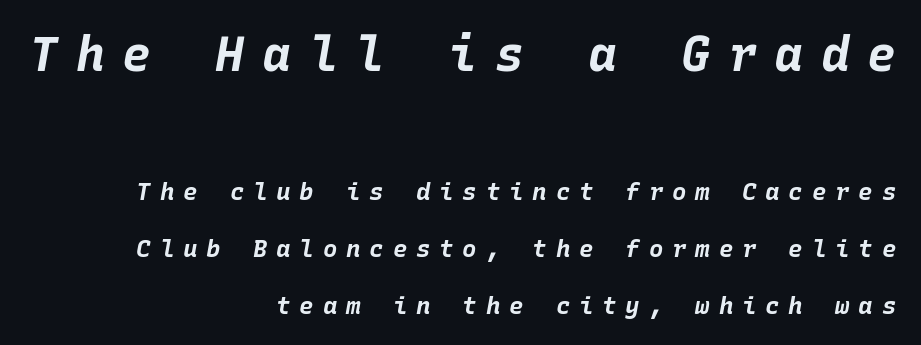
{"italic": "yes", "lean": "right", "slant_degrees": 10, "bold": "yes", "weight": "bold", "width": "normal", "stroke_contrast": "low", "x_height": "large", "monospaced": "yes", "underline": "no", "align": "right", "line_spacing": "loose", "line_spacing_ratio": 2.37, "letter_spacing": "wide", "letter_spacing_em": 0.37, "larger_block": "first", "size_ratio": 2.0, "glyph_px": 48}
